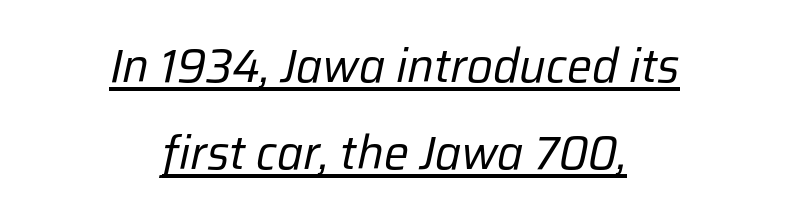
{"italic": "yes", "lean": "right", "slant_degrees": 12, "bold": "no", "weight": "regular", "width": "normal", "stroke_contrast": "low", "x_height": "medium", "monospaced": "no", "underline": "yes", "align": "center", "line_spacing_ratio": 1.85, "letter_spacing": "normal", "letter_spacing_em": 0.0, "glyph_px": 47}
